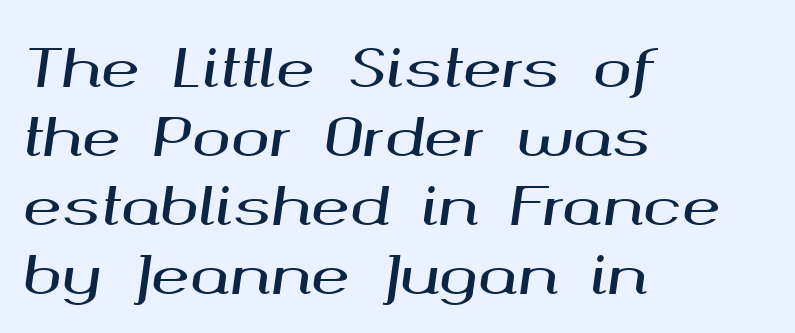
Q: Is the text italic (slanted)? A: Yes, it leans right by about 8 degrees.
Q: Is the text underlined? A: No.
Q: How is the paragraph aligned? A: Left-aligned.
Q: Is the spacing between letters normal or unusually wide? A: Normal.
Q: Is the spacing between lines tight, normal or loose? A: Normal.
Q: Width (condensed, normal, or wide)? A: Wide.
Q: Stroke contrast? A: Medium.
Q: x-height? A: Medium.
Q: Monospaced? A: No.
